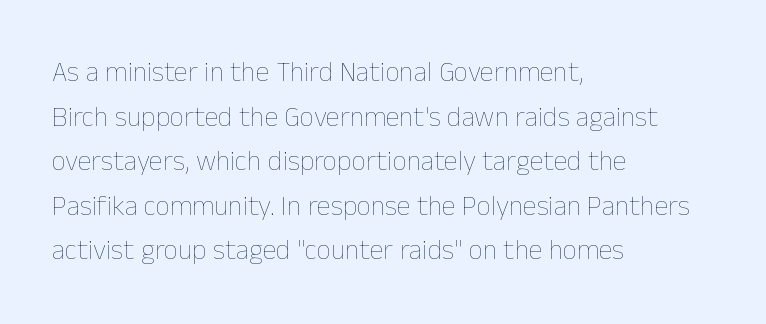
The rag falls on the right side of this text block. A typesetter would call this zero additional tracking. Each new line begins a customary step beneath the previous one. Summary of weight: not heavy and not bold.
